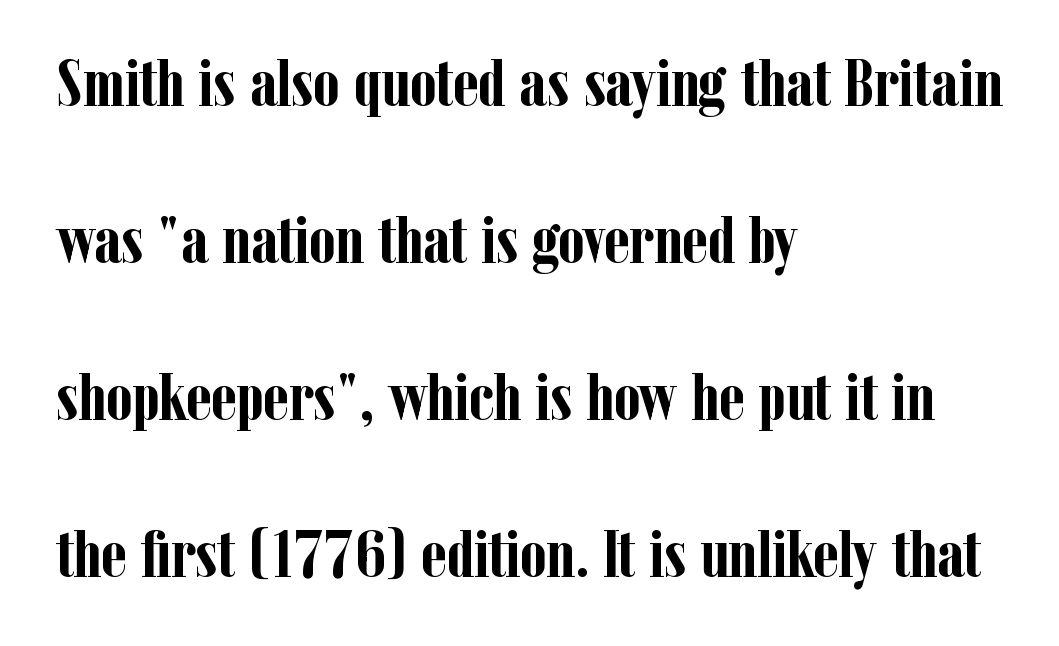
The type sits square on the baseline with zero lean. A clean baseline with only descenders dipping below it. The space between consecutive lines is lavish. Tracking value appears to be zero — textbook default spacing. Serif or sans? Serif — the stroke terminals have little feet.
